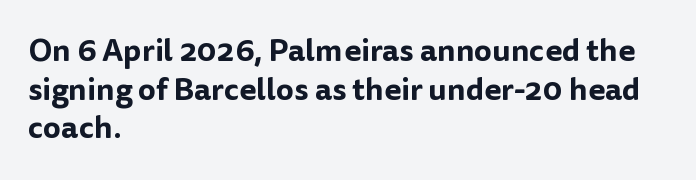
Characters remain perfectly vertical along every line. The foot of each line stays bare and open. Is the letter spacing exaggerated? No — it looks like the ordinary default. Horizontal alignment here is leftward, the default for most running prose. The designer left line spacing at the default.
